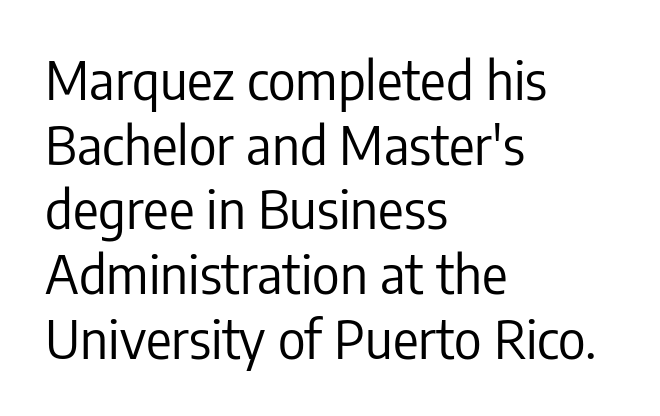
The image shows 53 px regular-weight, condensed sans-serif type, upright; set left-aligned, line spacing 1.22x, normal letter spacing, not underlined; low stroke contrast and a medium x-height.
